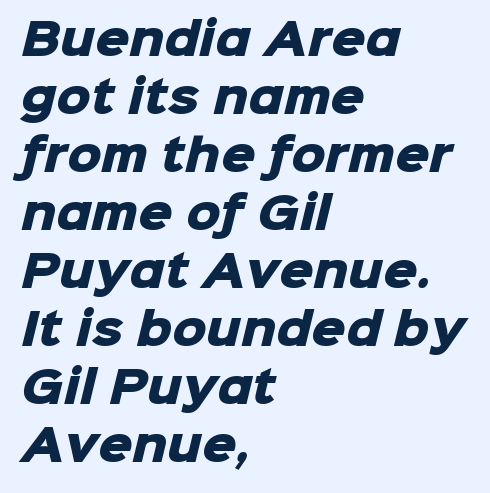
The image shows 43 px heavy sans-serif type; set left-aligned, normal line spacing (1.35x), normal letter spacing, not underlined; low stroke contrast and a medium x-height.
